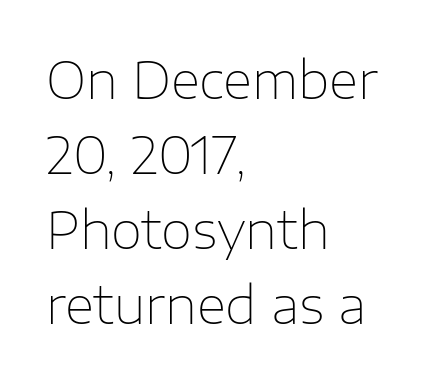
The image shows 51 px thin sans-serif type, upright; set left-aligned, normal line spacing (1.47x), normal letter spacing, not underlined; low stroke contrast and a medium x-height.
